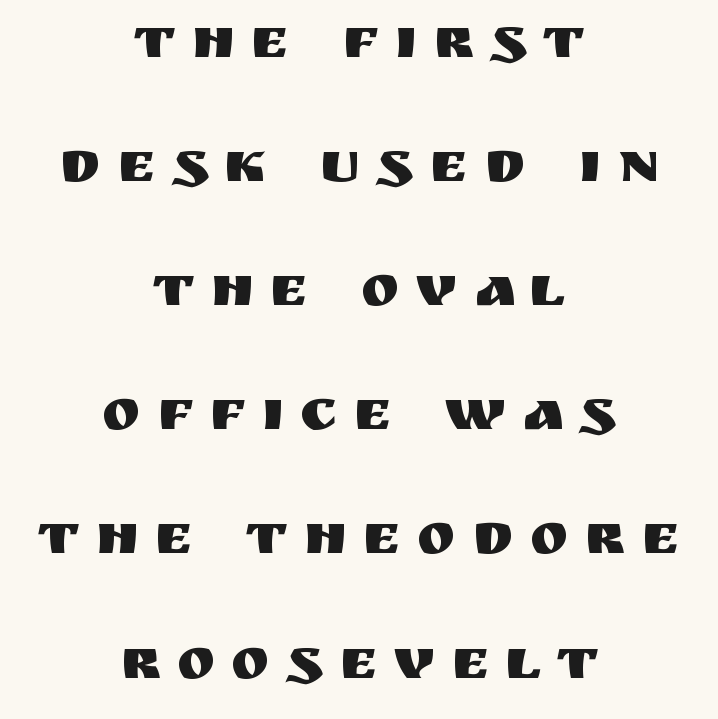
{"serif": "no", "italic": "no", "width": "normal", "stroke_contrast": "medium", "x_height": "large", "monospaced": "no", "underline": "no", "align": "center", "line_spacing": "loose", "line_spacing_ratio": 2.14, "letter_spacing": "wide", "letter_spacing_em": 0.28, "glyph_px": 58}
